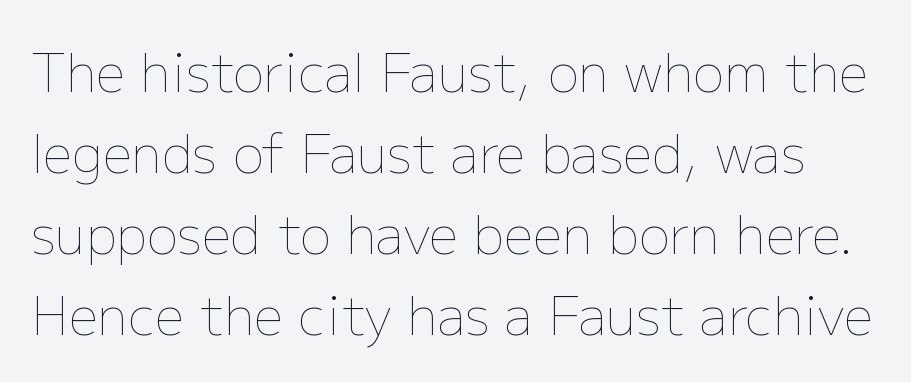
The image shows 52 px thin type, upright; set normal line spacing (1.56x), normal letter spacing, not underlined; low stroke contrast and a medium x-height.
